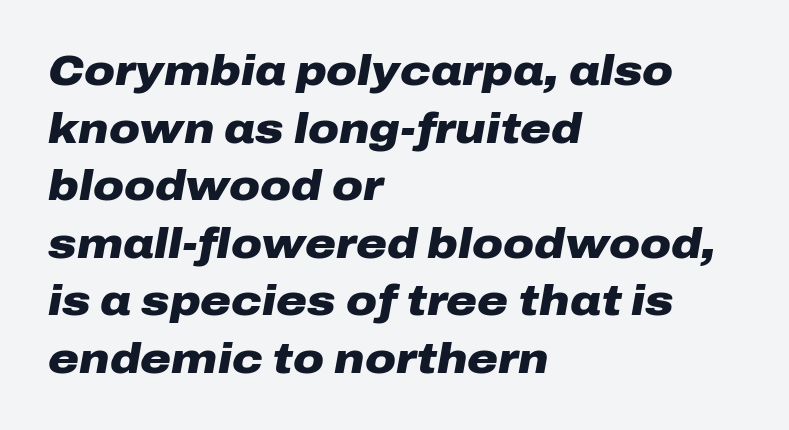
{"italic": "yes", "lean": "right", "slant_degrees": 10, "bold": "yes", "weight": "heavy", "width": "wide", "stroke_contrast": "low", "x_height": "medium", "monospaced": "no", "underline": "no", "align": "left", "line_spacing": "normal", "line_spacing_ratio": 1.37, "letter_spacing": "normal", "letter_spacing_em": 0.0, "glyph_px": 42}
